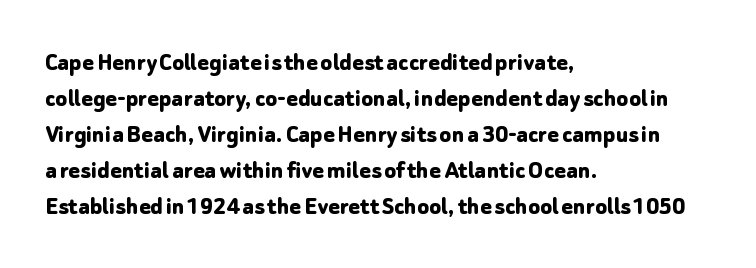
Is there much room between lines? A standard amount, neither cramped nor airy. This rendering features lettering with no underline. The typography opts for an upright posture over an oblique one. Standard letterfit; no display-style spreading of the glyphs. Line starts are locked; line ends wander. Heavy-handed strokes throughout: this text is bold.
